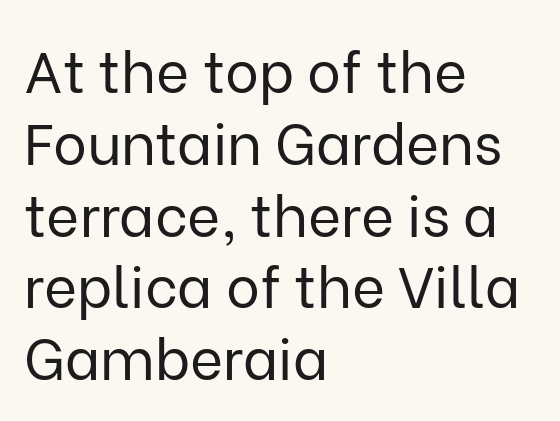
The image shows 57 px regular-weight sans-serif type, upright; set left-aligned, normal line spacing (1.26x), normal letter spacing, not underlined; low stroke contrast and a medium x-height.
